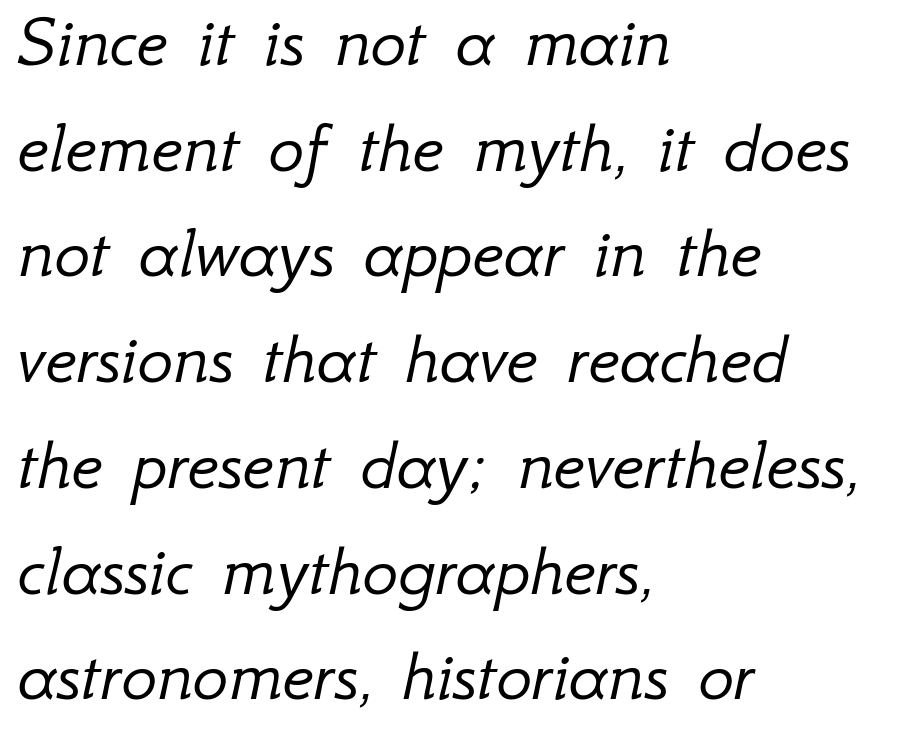
{"italic": "yes", "lean": "right", "slant_degrees": 12, "bold": "no", "weight": "light", "width": "normal", "stroke_contrast": "low", "x_height": "small", "monospaced": "no", "underline": "no", "align": "left", "line_spacing": "normal", "line_spacing_ratio": 1.41, "letter_spacing": "normal", "letter_spacing_em": 0.0, "glyph_px": 75}
